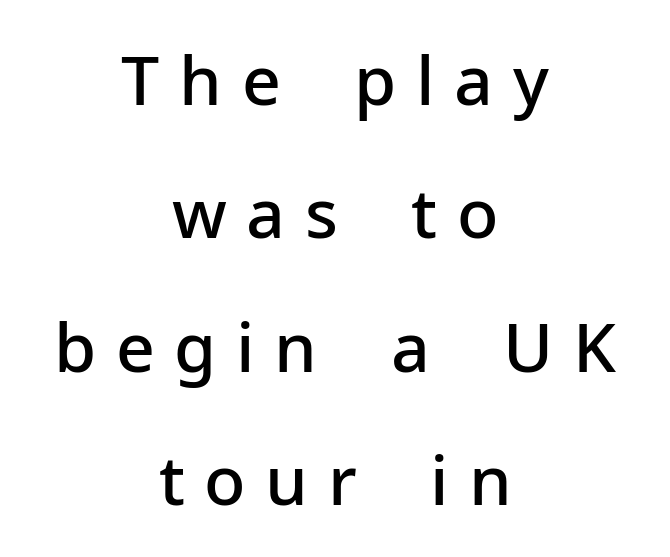
The specimen omits any rule beneath the text block's lines. Every character sits straight up, as roman type does. A typesetter would call this proportional, since set widths differ per character. Caption: multi-line text, centered on the measure. Moderately thickened strokes mark this as semibold type. Compared with typical paragraphs, the rows here are farther apart.
